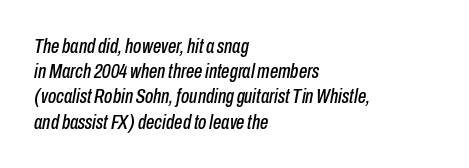
The image shows 21 px text type, italic (leaning right); set left-aligned, line spacing 1.2x, normal letter spacing, not underlined.
